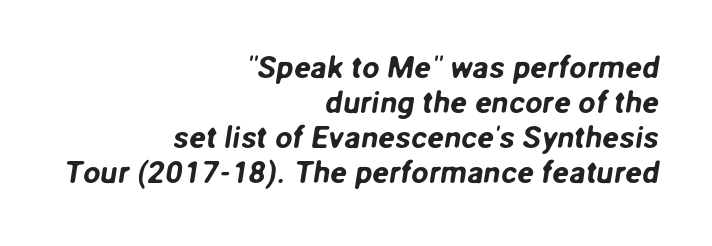
The image shows 31 px sans-serif type; set right-aligned, tight line spacing (1.13x), normal letter spacing, not underlined; low stroke contrast and a medium x-height.
